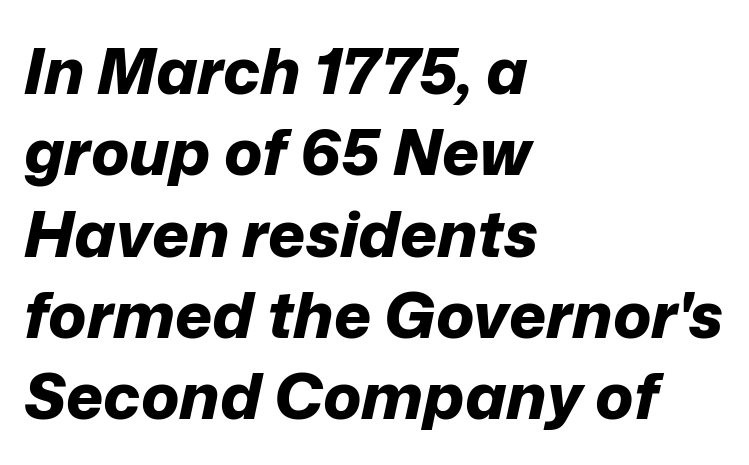
A normal amount of white space separates one row of letters from the next. Glyph-to-glyph distance matches everyday printed text. The zone under the glyphs is completely vacant. This is oblique type, the kind used for emphasis or titles.
